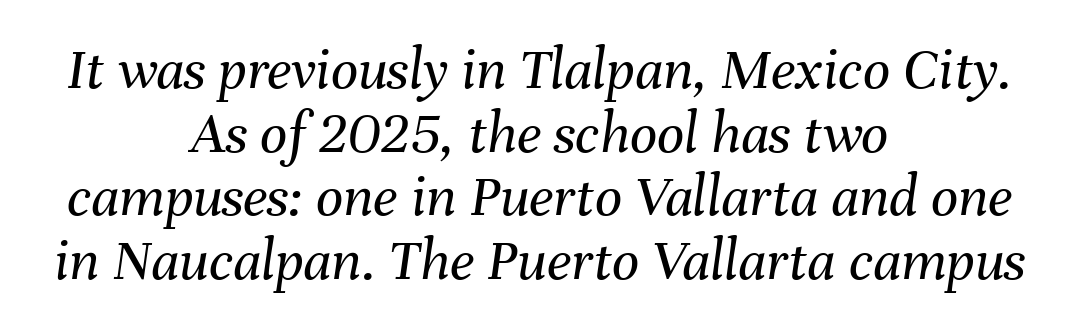
The image shows 60 px regular-weight type, italic (leaning right); set centered, tight line spacing (1.06x), normal letter spacing, not underlined; medium stroke contrast and a medium x-height.
